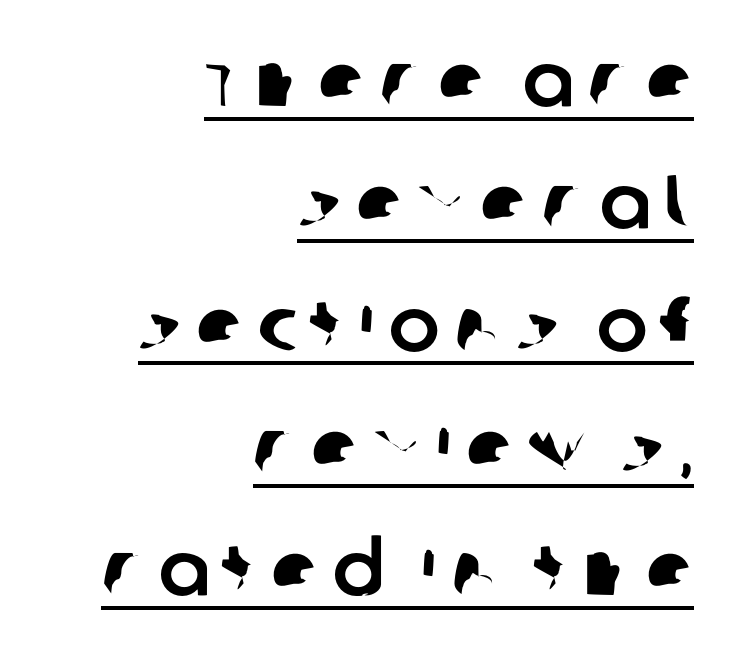
These lines stack with their right ends in a neat column. The face used here is proportionally spaced, like ordinary book or web type. These characters rest on top of a visible drawn line. The typeface chosen for these lines omits serifs. Compared with typical paragraphs, the rows here are spaced about the same.
